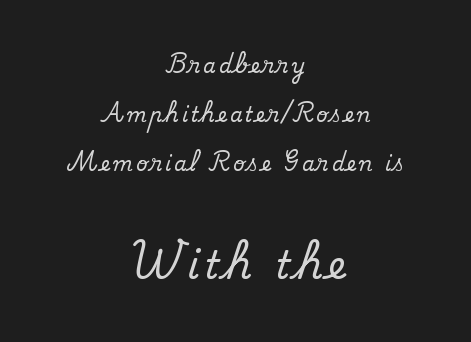
The image shows 39 px serif type; set centered, loose line spacing (2.44x), not underlined; the second (bottom) block is 1.95x larger; medium stroke contrast and a small x-height.
